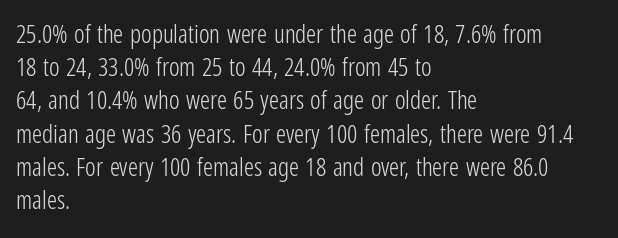
These lines sit exactly where default settings would place them. Decoration check: the copy has no underline. The typeface has the unassuming heft of standard copy or less. Horizontal alignment here is leftward, the default for most running prose.
